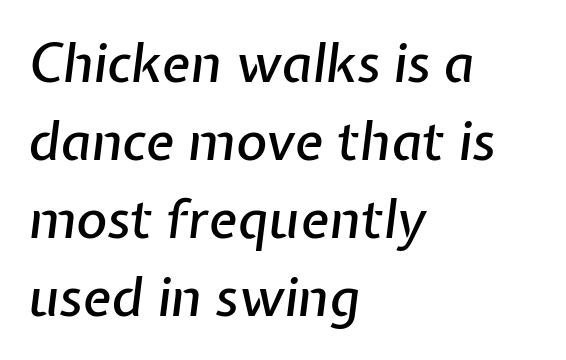
A normal amount of white space separates one row of letters from the next. No word sits above an underline. Between one letter and the next there's only the usual sliver of space. In terms of posture, this sample is oblique.
